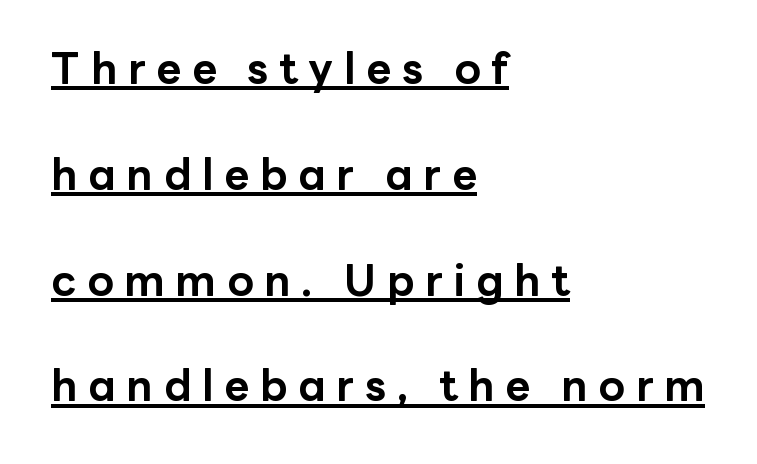
The image shows 43 px bold sans-serif type, upright; set left-aligned, loose line spacing (2.46x), unusually wide letter spacing (+0.25 em), underlined; low stroke contrast and a medium x-height.
